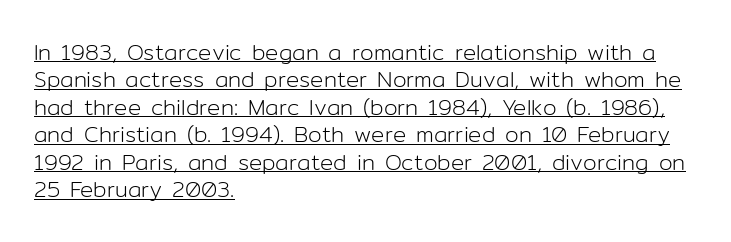
The image shows 22 px text type, upright; set left-aligned, normal line spacing (1.25x), normal letter spacing, underlined.
